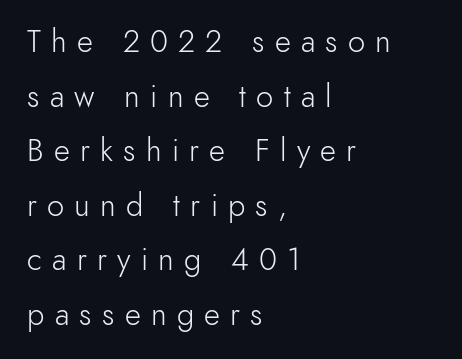
Q: Is the text bold? A: No.
Q: Is the text italic (slanted)? A: No, it is upright.
Q: Is the typeface a serif or a sans-serif typeface? A: Sans-serif.
Q: Is the text underlined? A: No.
Q: How is the paragraph aligned? A: Left-aligned.
Q: Is the spacing between letters normal or unusually wide? A: Unusually wide.
Q: Width (condensed, normal, or wide)? A: Normal.
Q: x-height? A: Small.
Q: Monospaced? A: No.
